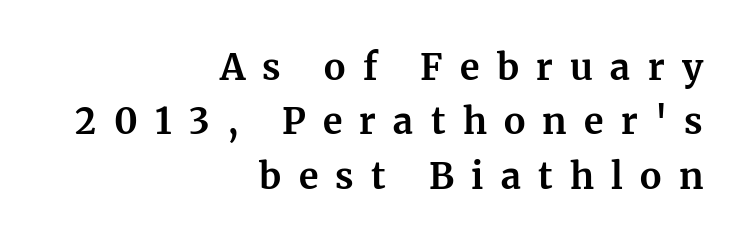
{"serif": "yes", "italic": "no", "bold": "yes", "weight": "bold", "width": "normal", "stroke_contrast": "medium", "x_height": "medium", "monospaced": "no", "underline": "no", "align": "right", "line_spacing": "normal", "line_spacing_ratio": 1.51, "letter_spacing": "wide", "letter_spacing_em": 0.48, "glyph_px": 36}
